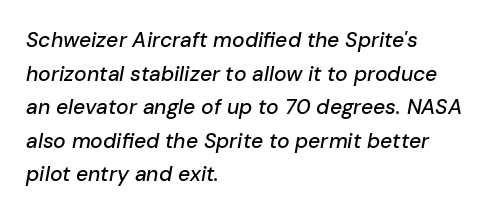
The image shows 21 px text type, italic (leaning right); set left-aligned, normal line spacing (1.6x), normal letter spacing, not underlined.
